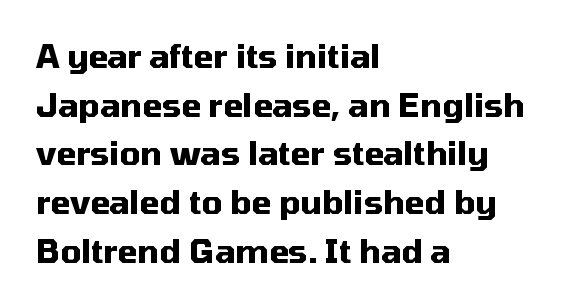
The image shows 32 px heavy sans-serif type, upright; set left-aligned, normal line spacing (1.52x), normal letter spacing, not underlined; medium stroke contrast and a medium x-height.
